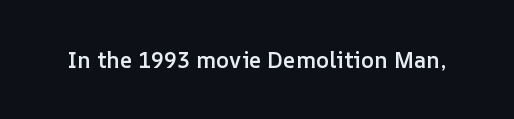
Q: Is the text bold? A: Semi-bold.
Q: Is the text italic (slanted)? A: No, it is upright.
Q: Is the text underlined? A: No.
Q: Is the spacing between letters normal or unusually wide? A: Normal.
